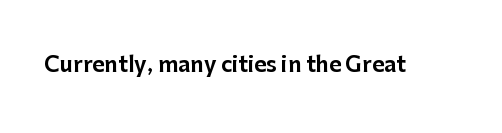
Q: Is the text italic (slanted)? A: No, it is upright.
Q: Is the text underlined? A: No.
Q: Is the spacing between letters normal or unusually wide? A: Normal.
